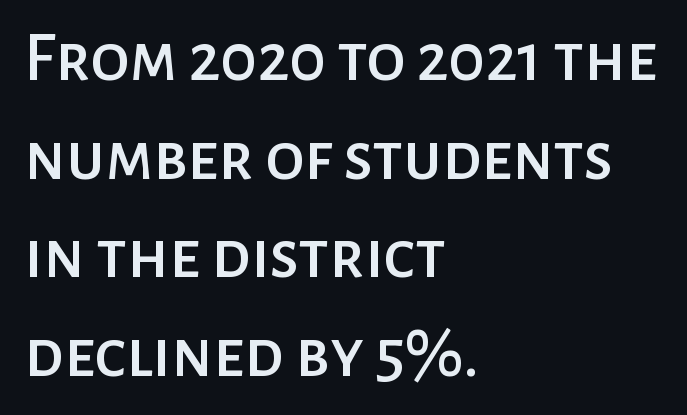
The image shows 70 px sans-serif type, upright; set left-aligned, normal line spacing (1.41x), normal letter spacing, not underlined; low stroke contrast and a medium x-height.
